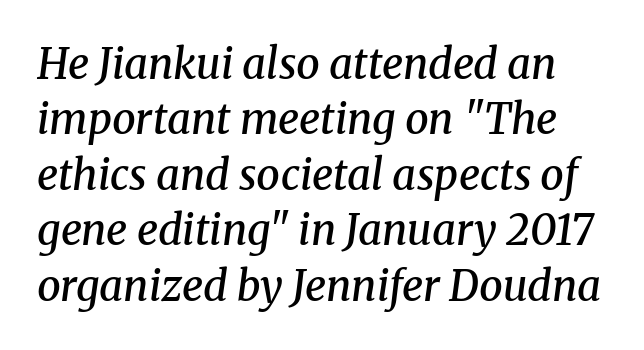
In terms of letterspacing, this is plain default setting. Letterform terminals end in serifs throughout the passage. The face used here has a pronounced slope to its letters. Bold? Not quite — semibold, heavier than regular but stopping short.
